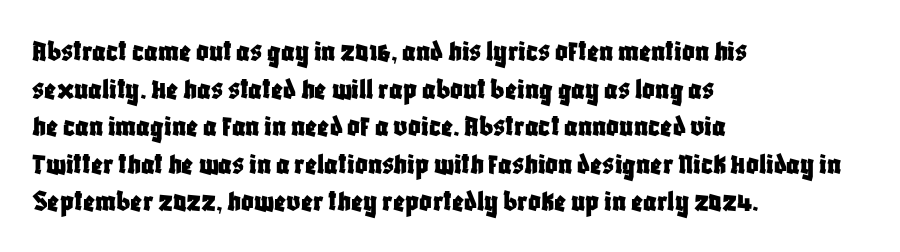
The image shows 31 px condensed sans-serif type, upright; set left-aligned, line spacing 1.21x, normal letter spacing, not underlined; low stroke contrast and a large x-height.
